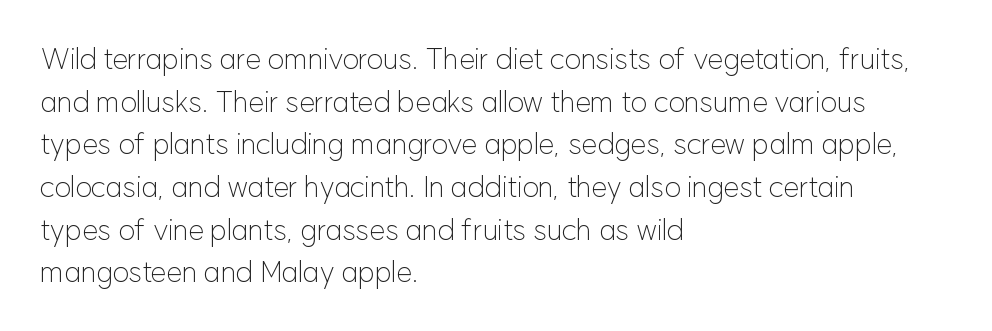
The image shows 29 px light sans-serif type, upright; set left-aligned, normal line spacing (1.47x), normal letter spacing, not underlined; low stroke contrast and a medium x-height.
